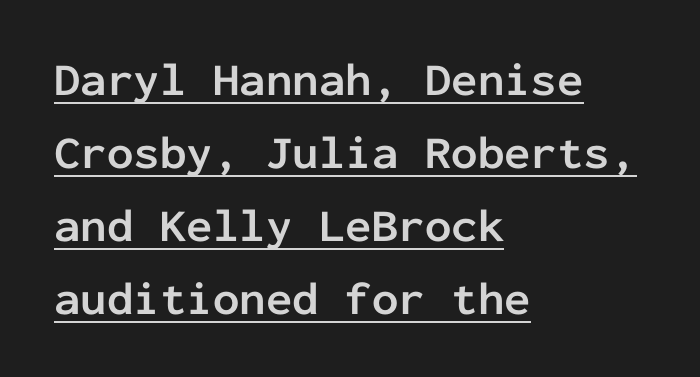
Regular leading. Looks like terminal output: every glyph gets an equal slot. The face used here is rendered with its standard letterfit. Pretty heavy lettering here — definitely bold. Reading down the block, your eye returns to a fixed left position each line. Honestly, the underline is the first thing you notice here.
